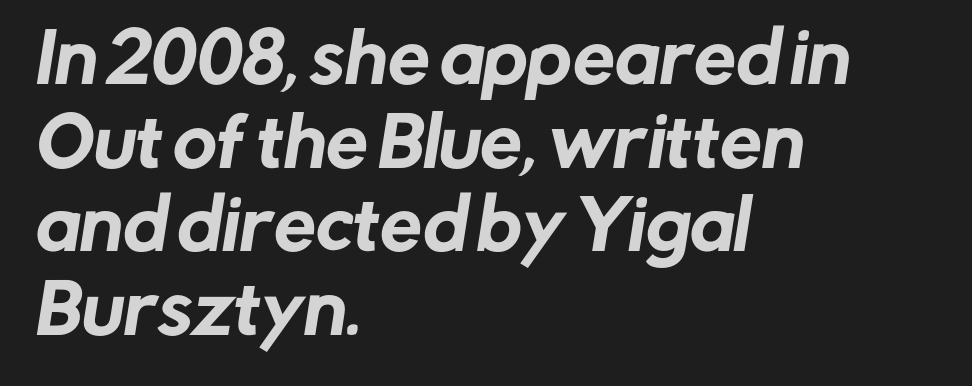
Q: Is the typeface a serif or a sans-serif typeface? A: Sans-serif.
Q: Is the text underlined? A: No.
Q: How is the paragraph aligned? A: Left-aligned.
Q: Is the spacing between letters normal or unusually wide? A: Normal.
Q: Is the spacing between lines tight, normal or loose? A: Normal.
Q: Width (condensed, normal, or wide)? A: Normal.
Q: Stroke contrast? A: Low.
Q: x-height? A: Medium.
Q: Monospaced? A: No.
